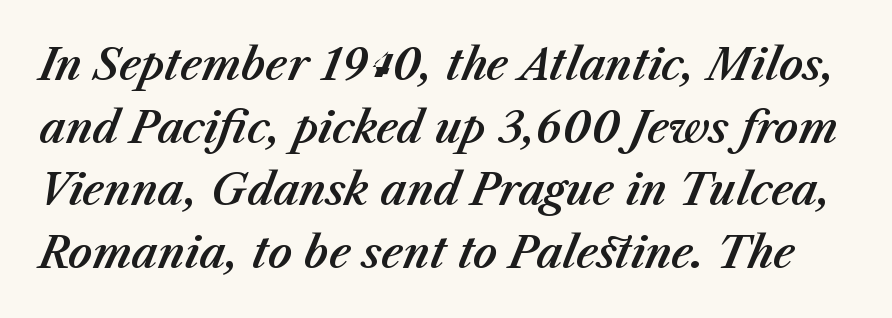
The image shows 42 px text type, italic (leaning right); set normal line spacing (1.49x), normal letter spacing, not underlined; medium stroke contrast and a medium x-height.
